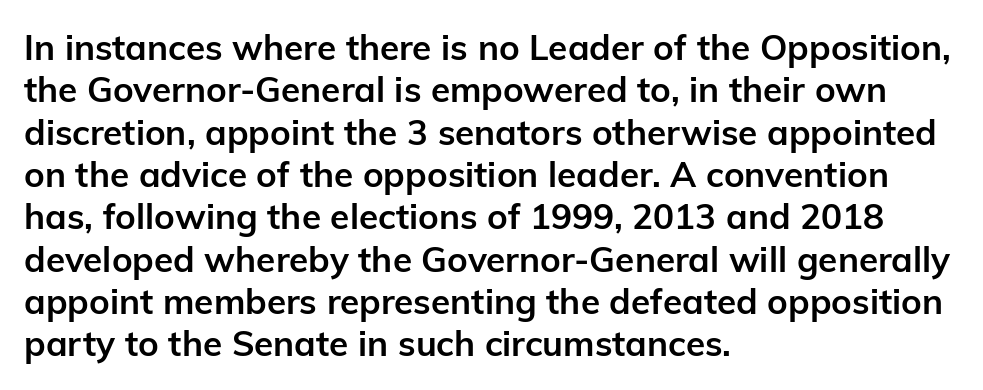
{"serif": "no", "italic": "no", "bold": "yes", "weight": "semibold", "width": "normal", "stroke_contrast": "low", "x_height": "medium", "monospaced": "no", "underline": "no", "align": "left", "line_spacing_ratio": 1.21, "letter_spacing": "normal", "letter_spacing_em": 0.0, "glyph_px": 35}
